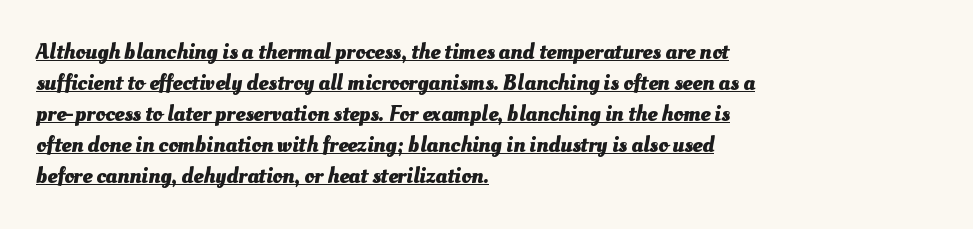
Q: Is the text bold? A: Yes.
Q: Is the text underlined? A: Yes.
Q: How is the paragraph aligned? A: Left-aligned.
Q: Is the spacing between letters normal or unusually wide? A: Normal.
Q: Is the spacing between lines tight, normal or loose? A: Normal.
